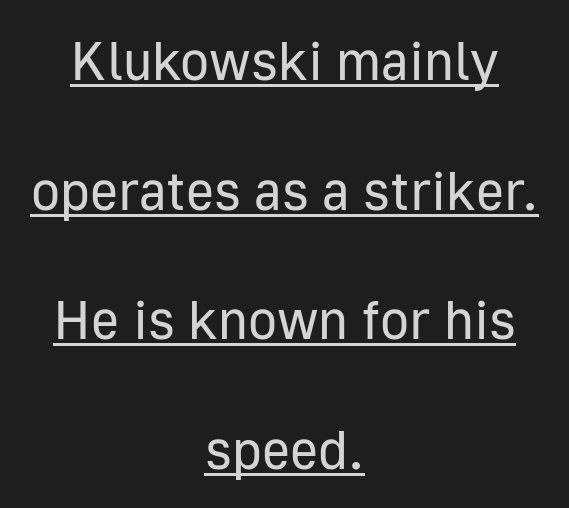
Q: Is the text bold? A: No.
Q: Is the text italic (slanted)? A: No, it is upright.
Q: Is the typeface a serif or a sans-serif typeface? A: Sans-serif.
Q: Is the text underlined? A: Yes.
Q: How is the paragraph aligned? A: Centered.
Q: Is the spacing between letters normal or unusually wide? A: Normal.
Q: Is the spacing between lines tight, normal or loose? A: Loose.
Q: Width (condensed, normal, or wide)? A: Normal.
Q: Stroke contrast? A: Low.
Q: x-height? A: Medium.
Q: Monospaced? A: No.
